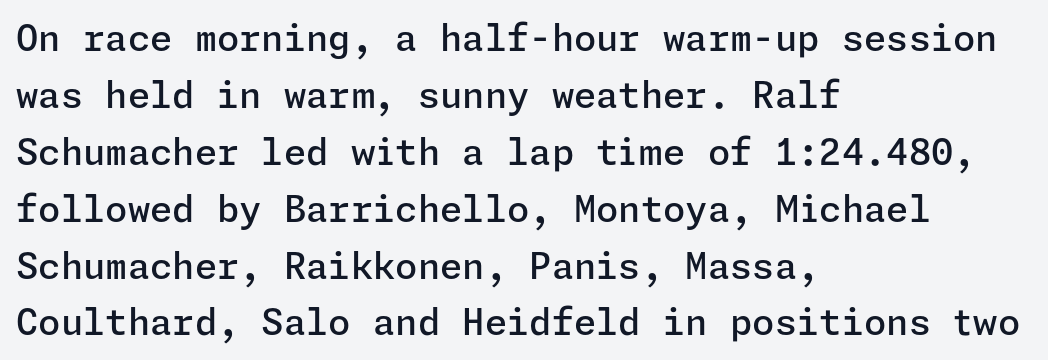
{"serif": "no", "italic": "no", "bold": "semi", "weight": "semibold", "width": "normal", "stroke_contrast": "low", "x_height": "medium", "underline": "no", "align": "left", "line_spacing": "normal", "line_spacing_ratio": 1.58, "letter_spacing": "normal", "letter_spacing_em": 0.0, "glyph_px": 36}
